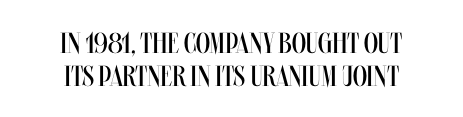
Does extra space separate the letters? No, they use regular spacing. The weight tops out at a normal text grade. A bare baseline throughout the passage. Short and long lines alike share a common midpoint. This block would grow much taller if given ordinary leading; it's compressed now.
